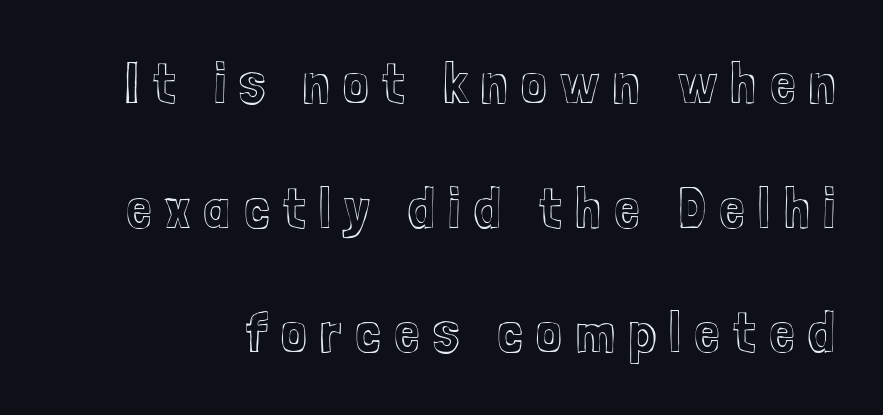
{"italic": "no", "width": "condensed", "x_height": "medium", "monospaced": "no", "underline": "no", "line_spacing": "loose", "line_spacing_ratio": 2.15, "letter_spacing": "wide", "letter_spacing_em": 0.23, "glyph_px": 58}
